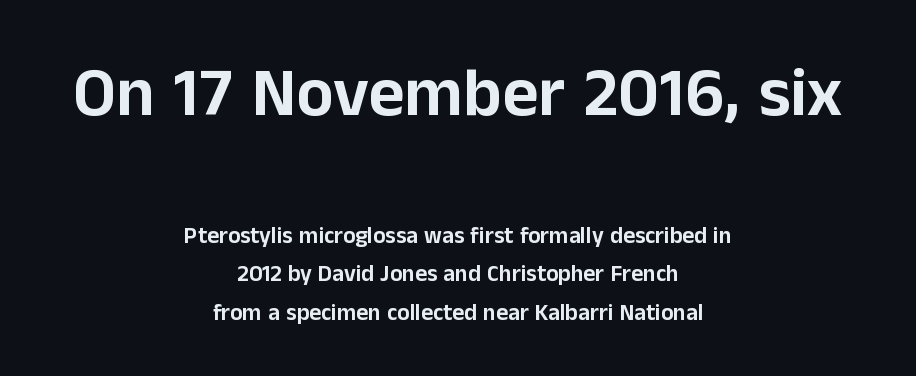
{"serif": "no", "italic": "no", "width": "normal", "stroke_contrast": "low", "x_height": "medium", "monospaced": "no", "underline": "no", "align": "center", "line_spacing": "normal", "line_spacing_ratio": 1.68, "letter_spacing": "normal", "letter_spacing_em": 0.0, "larger_block": "first", "size_ratio": 3.04, "glyph_px": 70}
